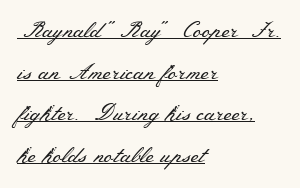
Q: Is the text bold? A: No.
Q: Is the text italic (slanted)? A: Yes.
Q: Is the text underlined? A: Yes.
Q: How is the paragraph aligned? A: Left-aligned.
Q: Is the spacing between letters normal or unusually wide? A: Normal.
